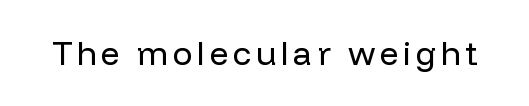
Q: Is the text bold? A: No.
Q: Is the text italic (slanted)? A: No, it is upright.
Q: Is the typeface a serif or a sans-serif typeface? A: Sans-serif.
Q: Is the text underlined? A: No.
Q: Width (condensed, normal, or wide)? A: Normal.
Q: Stroke contrast? A: Low.
Q: x-height? A: Medium.
Q: Monospaced? A: No.
